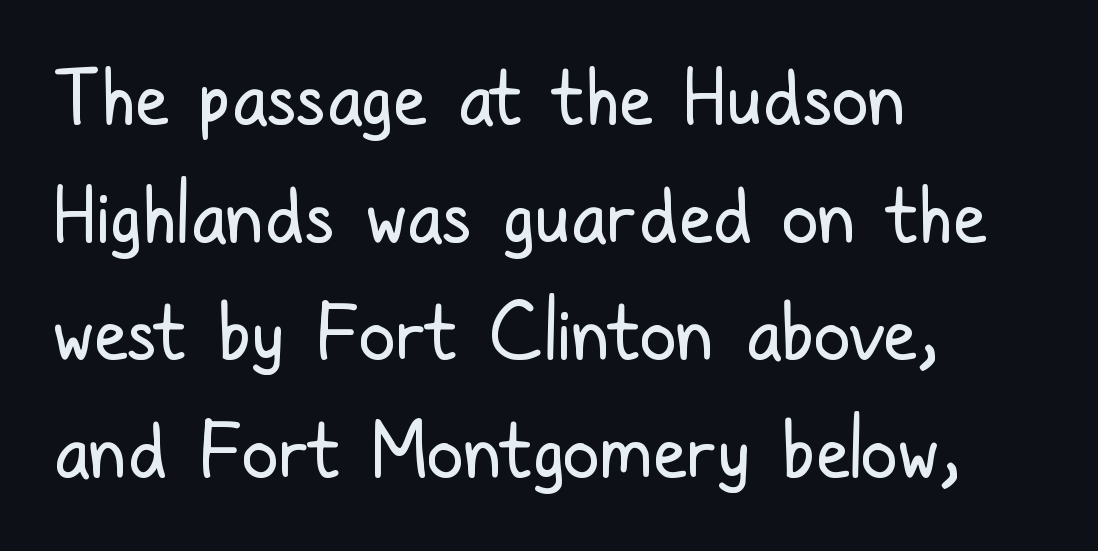
{"serif": "no", "italic": "no", "bold": "no", "weight": "regular", "width": "condensed", "stroke_contrast": "low", "x_height": "medium", "monospaced": "no", "underline": "no", "align": "left", "line_spacing": "normal", "line_spacing_ratio": 1.57, "letter_spacing": "normal", "letter_spacing_em": 0.0, "glyph_px": 75}
